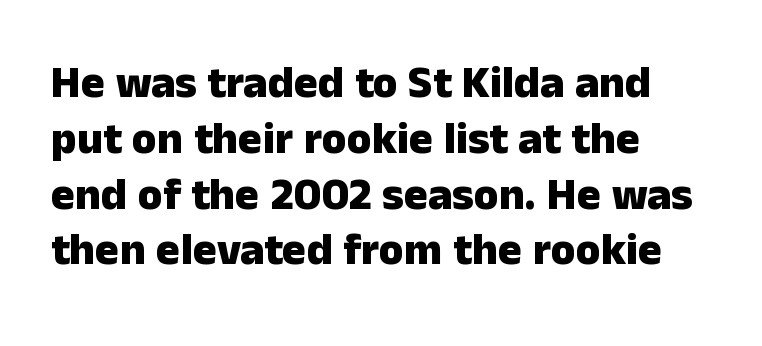
Strokes here are thick enough to call this a true bold. The typography opts for an upright posture over an oblique one. Is this a fixed-width face? No — the glyphs have proportional, varying widths. The space directly below the letters is spotless. Casual observation: everything's shoved over to the left. These lines are composed in type without serifs.
